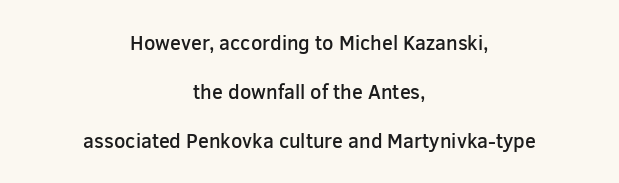
Q: Is the text bold? A: Semi-bold.
Q: Is the text italic (slanted)? A: No, it is upright.
Q: Is the text underlined? A: No.
Q: How is the paragraph aligned? A: Centered.
Q: Is the spacing between letters normal or unusually wide? A: Normal.
Q: Is the spacing between lines tight, normal or loose? A: Loose.
